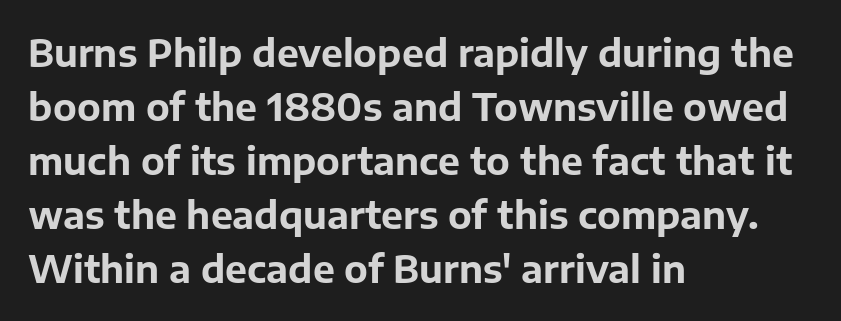
Horizontally, the lines are justified to the leading edge only. Descender tails drop into unmarked territory. Tall strokes in this sample are plumb rather than angled. Proportional: the letters do not fall into vertical columns. The leading is moderate, giving the passage an even texture.
